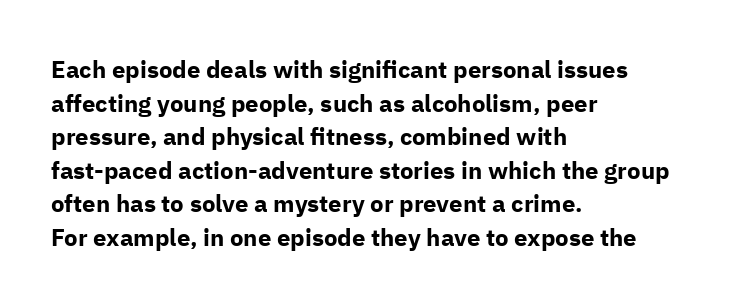
{"italic": "no", "bold": "yes", "underline": "no", "align": "left", "line_spacing": "normal", "line_spacing_ratio": 1.4, "letter_spacing": "normal", "letter_spacing_em": 0.0, "glyph_px": 24}
